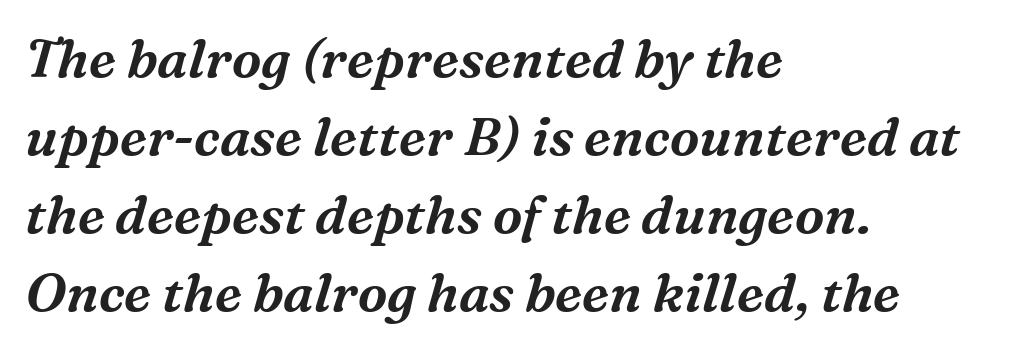
The image shows 53 px serif type, italic (leaning right); set left-aligned, normal line spacing (1.47x), normal letter spacing, not underlined; medium stroke contrast and a medium x-height.
